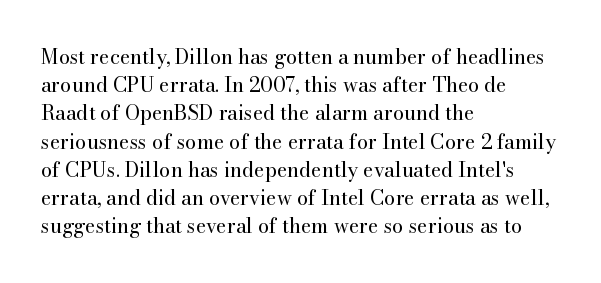
Nobody drew a line under any word here. When letters stand straight like this, we call the style roman or upright. The lines sit at an ordinary, default distance from one another. Summary of weight: not heavy and not bold.
